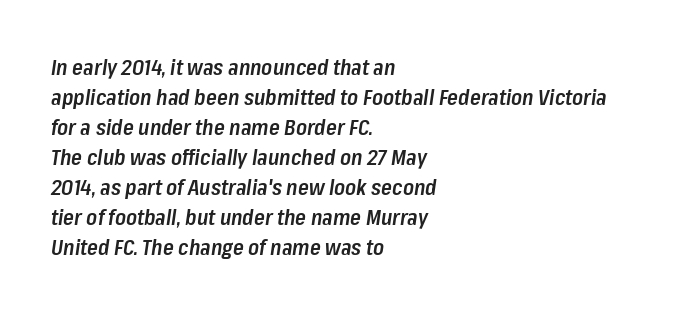
Q: Is the text bold? A: Semi-bold.
Q: Is the text italic (slanted)? A: Yes, it leans right by about 8 degrees.
Q: Is the text underlined? A: No.
Q: How is the paragraph aligned? A: Left-aligned.
Q: Is the spacing between letters normal or unusually wide? A: Normal.
Q: Is the spacing between lines tight, normal or loose? A: Normal.
